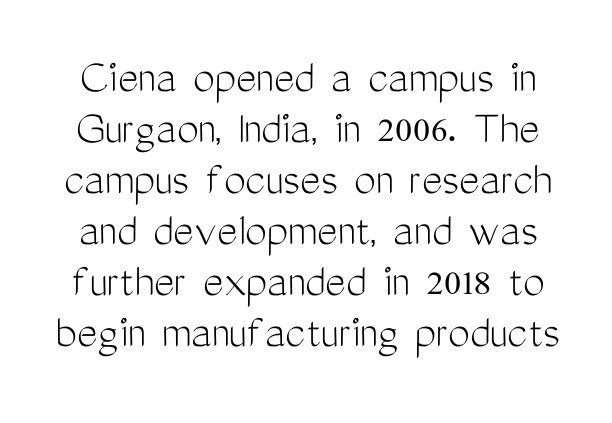
Q: Is the text bold? A: No.
Q: Is the text italic (slanted)? A: No, it is upright.
Q: Is the typeface a serif or a sans-serif typeface? A: Sans-serif.
Q: Is the text underlined? A: No.
Q: Is the spacing between letters normal or unusually wide? A: Normal.
Q: Is the spacing between lines tight, normal or loose? A: Tight.
Q: Width (condensed, normal, or wide)? A: Condensed.
Q: Stroke contrast? A: Medium.
Q: x-height? A: Medium.
Q: Monospaced? A: No.
